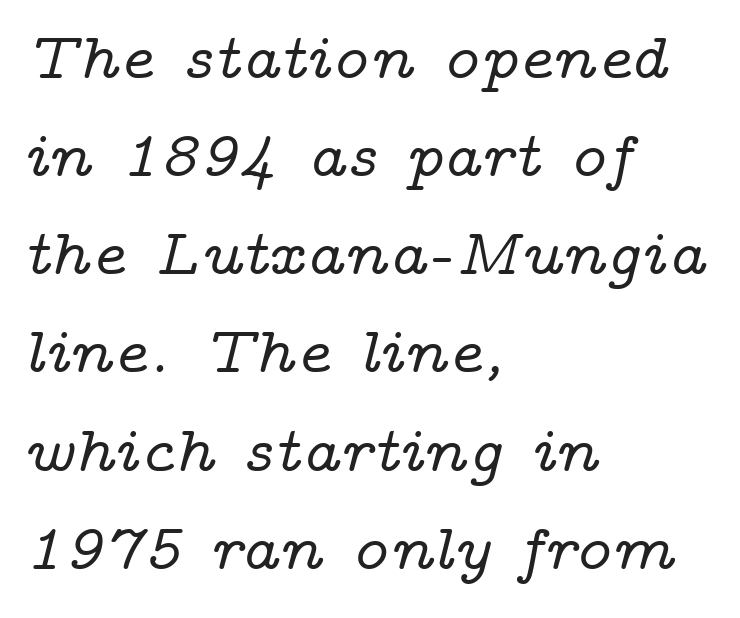
The image shows 65 px wide serif type, italic (leaning right); set left-aligned, normal line spacing (1.51x), normal letter spacing, not underlined; low stroke contrast and a medium x-height.
